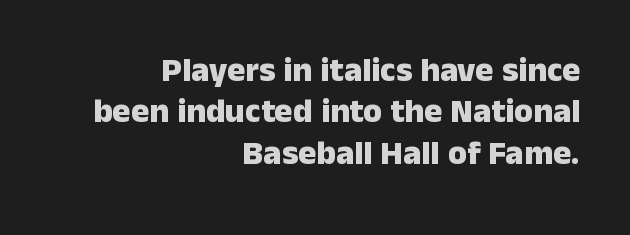
Q: Is the text bold? A: Yes.
Q: Is the text italic (slanted)? A: No, it is upright.
Q: Is the typeface a serif or a sans-serif typeface? A: Sans-serif.
Q: Is the text underlined? A: No.
Q: How is the paragraph aligned? A: Right-aligned.
Q: Is the spacing between letters normal or unusually wide? A: Normal.
Q: Width (condensed, normal, or wide)? A: Normal.
Q: Stroke contrast? A: Low.
Q: x-height? A: Medium.
Q: Monospaced? A: No.
